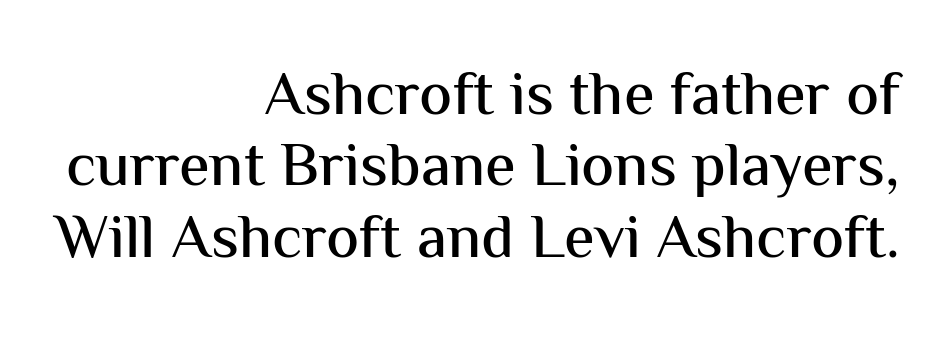
Q: Is the text italic (slanted)? A: No, it is upright.
Q: Is the typeface a serif or a sans-serif typeface? A: Sans-serif.
Q: Is the text underlined? A: No.
Q: How is the paragraph aligned? A: Right-aligned.
Q: Is the spacing between letters normal or unusually wide? A: Normal.
Q: Is the spacing between lines tight, normal or loose? A: Tight.
Q: Width (condensed, normal, or wide)? A: Normal.
Q: Stroke contrast? A: Medium.
Q: x-height? A: Medium.
Q: Monospaced? A: No.
